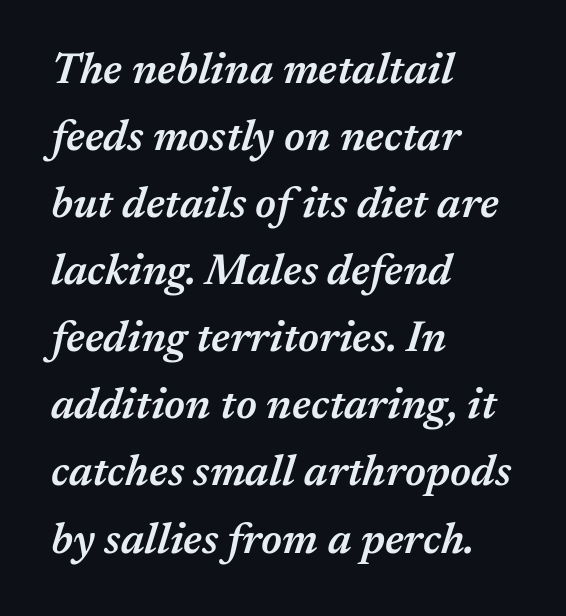
The image shows 43 px semibold type, italic (leaning right); set left-aligned, normal line spacing (1.56x), normal letter spacing, not underlined; medium stroke contrast and a medium x-height.
